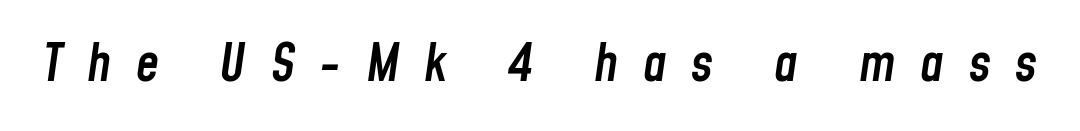
The image shows 52 px semibold, condensed type, italic (leaning right); set unusually wide letter spacing (+0.47 em), not underlined; low stroke contrast and a medium x-height.
